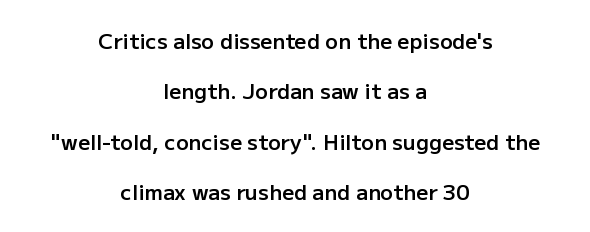
{"italic": "no", "bold": "semi", "underline": "no", "align": "center", "line_spacing": "loose", "line_spacing_ratio": 2.4, "letter_spacing": "normal", "letter_spacing_em": 0.0, "glyph_px": 21}
